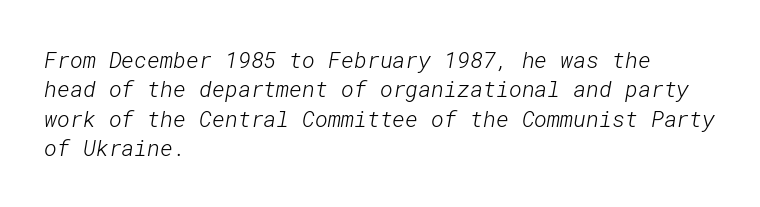
The image shows 22 px text type; set left-aligned, normal line spacing (1.34x), normal letter spacing, not underlined.
